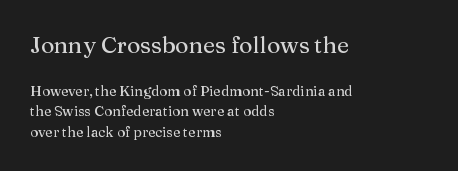
The setting favours the left margin, as ordinary paragraphs usually do. Underlining? Definitely not there. Whoever set this chose a conventional vertical rhythm. Italic? Not at all — the glyphs are vertical. Compare the two chunks: the upper has the greater cap height. The horizontal fit of the characters is conventional and even.
